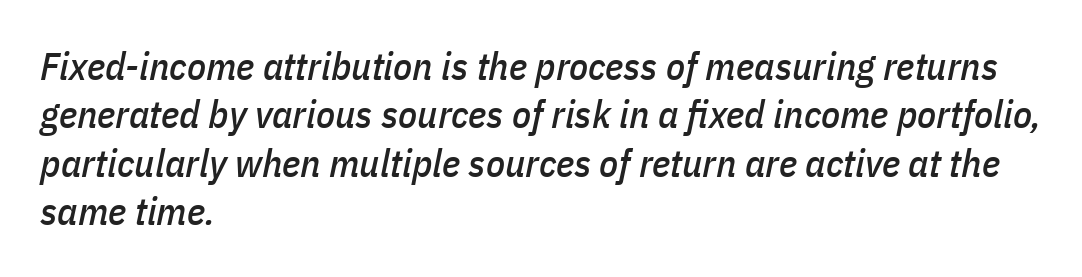
There's an unmistakable incline to the writing here. Think of a printed novel: that variable character pitch is what you see here. The paragraph has a hard left edge and a soft right edge. These lines keep a tight, regular rhythm from letter to letter.
